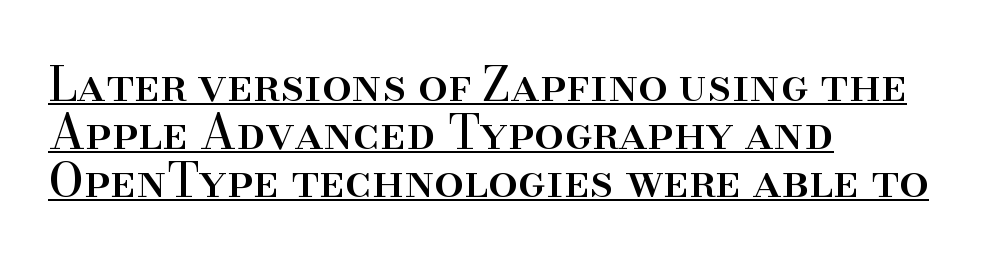
{"serif": "yes", "italic": "no", "width": "normal", "stroke_contrast": "high", "x_height": "small", "monospaced": "no", "underline": "yes", "align": "left", "line_spacing": "tight", "line_spacing_ratio": 1.02, "letter_spacing": "normal", "letter_spacing_em": 0.0, "glyph_px": 47}
